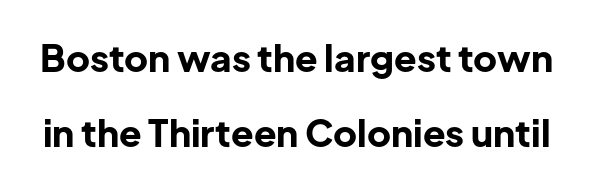
Q: Is the text bold? A: Yes.
Q: Is the text italic (slanted)? A: No, it is upright.
Q: Is the typeface a serif or a sans-serif typeface? A: Sans-serif.
Q: Is the text underlined? A: No.
Q: Is the spacing between letters normal or unusually wide? A: Normal.
Q: Is the spacing between lines tight, normal or loose? A: Loose.
Q: Width (condensed, normal, or wide)? A: Normal.
Q: Stroke contrast? A: Low.
Q: x-height? A: Medium.
Q: Monospaced? A: No.
